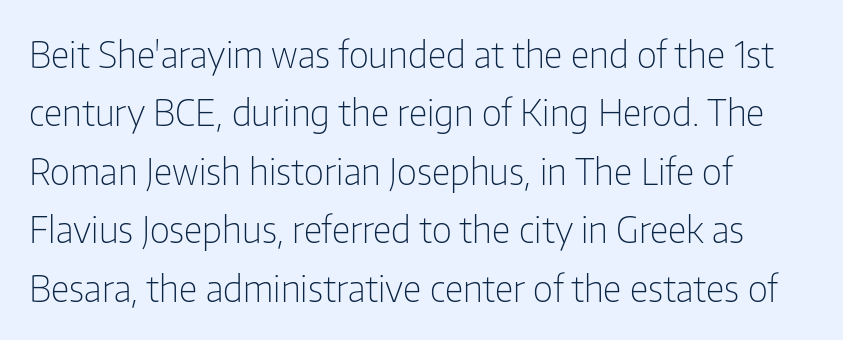
Q: Is the text bold? A: No.
Q: Is the text italic (slanted)? A: No, it is upright.
Q: Is the typeface a serif or a sans-serif typeface? A: Sans-serif.
Q: Is the text underlined? A: No.
Q: How is the paragraph aligned? A: Left-aligned.
Q: Is the spacing between letters normal or unusually wide? A: Normal.
Q: Is the spacing between lines tight, normal or loose? A: Normal.
Q: Width (condensed, normal, or wide)? A: Condensed.
Q: Stroke contrast? A: Low.
Q: x-height? A: Medium.
Q: Monospaced? A: No.
